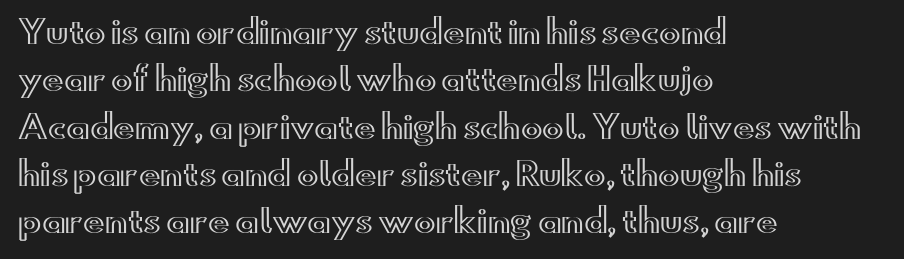
{"italic": "no", "width": "wide", "x_height": "small", "monospaced": "no", "underline": "no", "align": "left", "line_spacing": "normal", "line_spacing_ratio": 1.48, "letter_spacing": "normal", "letter_spacing_em": 0.0, "glyph_px": 32}
